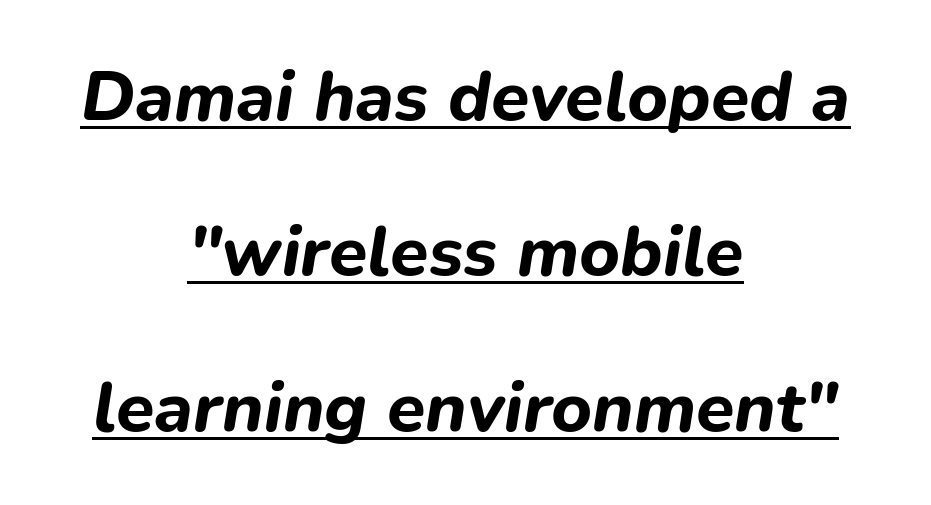
Q: Is the text bold? A: Yes.
Q: Is the text italic (slanted)? A: Yes, it leans right by about 9 degrees.
Q: Is the text underlined? A: Yes.
Q: How is the paragraph aligned? A: Centered.
Q: Is the spacing between letters normal or unusually wide? A: Normal.
Q: Is the spacing between lines tight, normal or loose? A: Loose.
Q: Width (condensed, normal, or wide)? A: Normal.
Q: Stroke contrast? A: Low.
Q: x-height? A: Medium.
Q: Monospaced? A: No.
